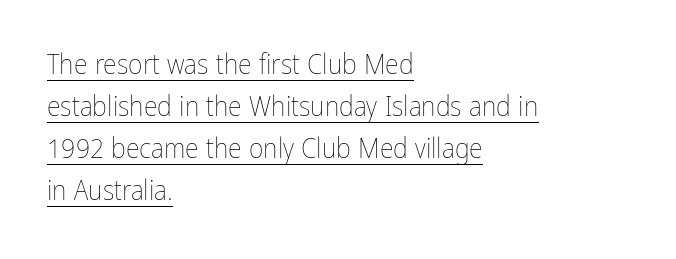
Q: Is the text bold? A: No.
Q: Is the text italic (slanted)? A: No, it is upright.
Q: Is the text underlined? A: Yes.
Q: How is the paragraph aligned? A: Left-aligned.
Q: Is the spacing between letters normal or unusually wide? A: Normal.
Q: Is the spacing between lines tight, normal or loose? A: Normal.
Q: Width (condensed, normal, or wide)? A: Condensed.
Q: Stroke contrast? A: Low.
Q: x-height? A: Medium.
Q: Monospaced? A: No.
